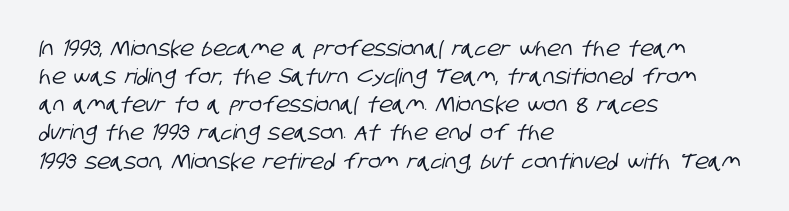
Beneath every word, the page is bare. Each word holds together tightly as a unit, with standard inter-letter gaps. Evenly set lines give the paragraph a standard silhouette. The passage is arranged the way most books set body copy — flush left.
